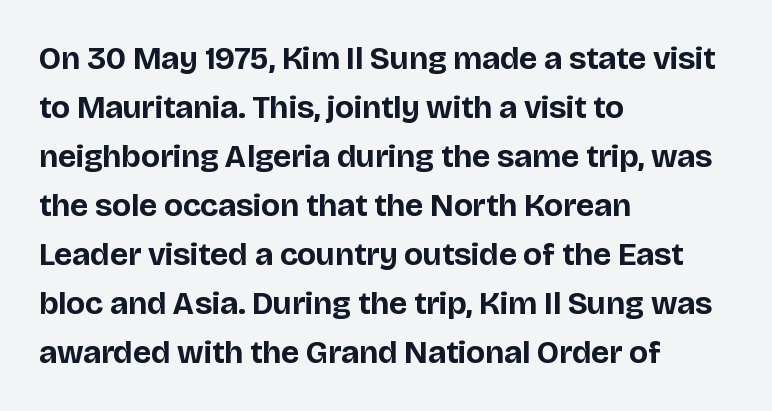
The image shows 32 px bold sans-serif type, upright; set left-aligned, normal line spacing (1.53x), normal letter spacing, not underlined; low stroke contrast and a large x-height.
